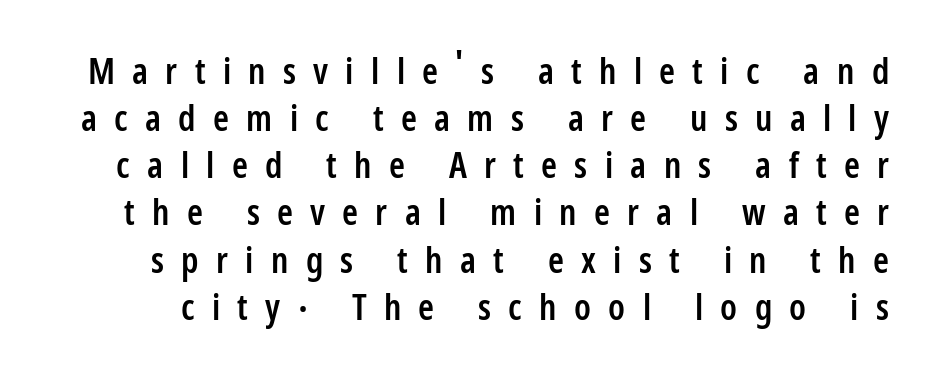
Serifs: no, the terminals of the letterforms are clean. The tracking jumps out immediately: characters are airy and widely separated. This sample uses an upright cut, with every glyph sitting square on the baseline. Spacing verdict: proportional, widths tailored to each character. The letters are semibold — heavier than regular but short of a full bold.
